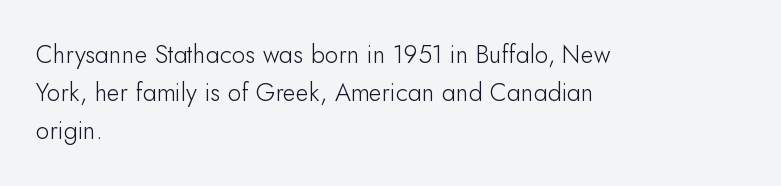
The image shows 25 px text type, upright; set left-aligned, normal line spacing (1.53x), normal letter spacing, not underlined.
